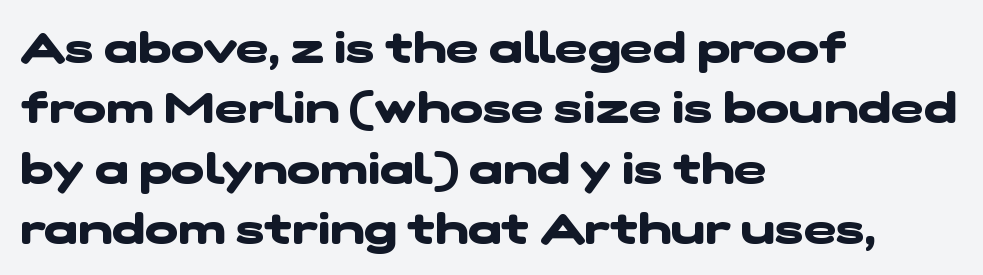
{"serif": "no", "bold": "yes", "weight": "heavy", "width": "wide", "stroke_contrast": "low", "x_height": "medium", "monospaced": "no", "underline": "no", "align": "left", "line_spacing": "normal", "line_spacing_ratio": 1.37, "letter_spacing": "normal", "letter_spacing_em": 0.0, "glyph_px": 44}
